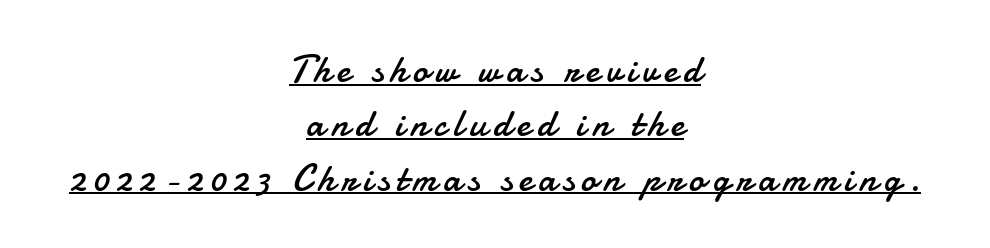
Looks like regular typesetting: each glyph gets only the width it needs. The passage shown is typeset with a sans-serif family. The rendering uses a moderate line-height, typical for paragraphs. The rag falls on both sides of this text block equally.
